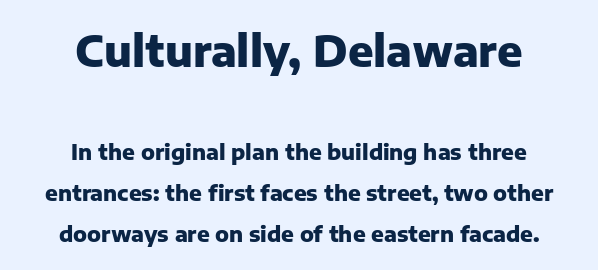
Look at the glyph heights: the upper group is clearly the bigger setting. If you drew a line through each stem, it would be perfectly vertical. Typeset on center — no edge is straight. Bold? Absolutely — the strokes are thick and heavy. Whoever set this chose breathing room over compactness in the vertical rhythm. Each row of text sits above clean, open space.
